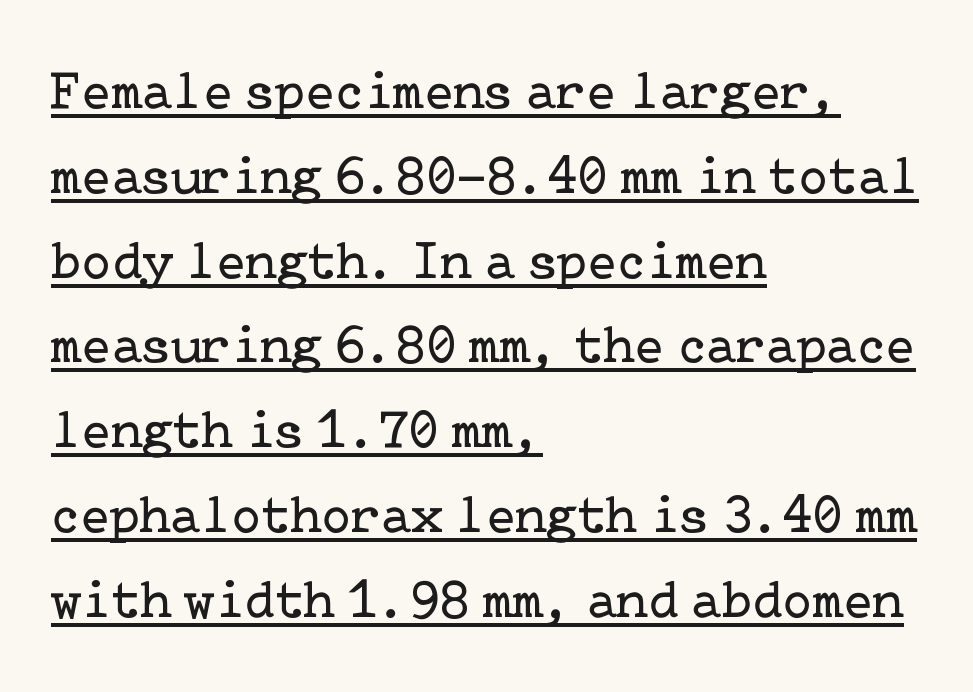
{"serif": "yes", "italic": "no", "bold": "no", "weight": "regular", "width": "normal", "stroke_contrast": "low", "x_height": "medium", "underline": "yes", "align": "left", "line_spacing": "normal", "line_spacing_ratio": 1.57, "letter_spacing": "normal", "letter_spacing_em": 0.0, "glyph_px": 54}
